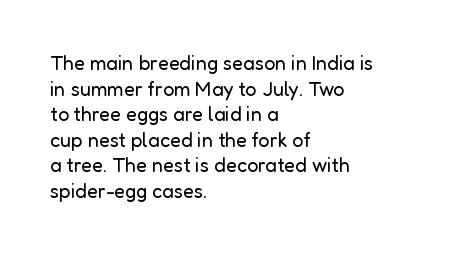
Q: Is the text bold? A: No.
Q: Is the text italic (slanted)? A: No, it is upright.
Q: Is the text underlined? A: No.
Q: How is the paragraph aligned? A: Left-aligned.
Q: Is the spacing between letters normal or unusually wide? A: Normal.
Q: Is the spacing between lines tight, normal or loose? A: Normal.
